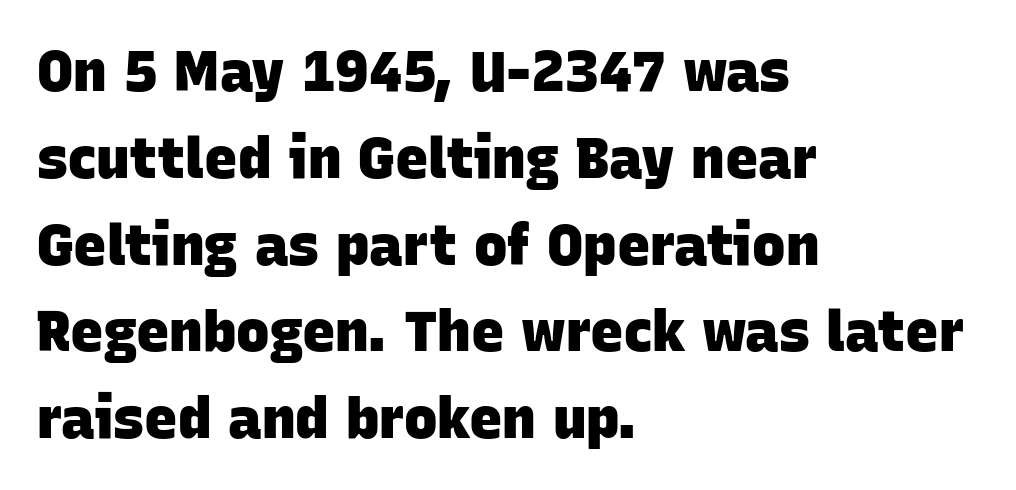
Q: Is the text bold? A: Yes.
Q: Is the typeface a serif or a sans-serif typeface? A: Sans-serif.
Q: Is the text underlined? A: No.
Q: How is the paragraph aligned? A: Left-aligned.
Q: Is the spacing between letters normal or unusually wide? A: Normal.
Q: Is the spacing between lines tight, normal or loose? A: Normal.
Q: Width (condensed, normal, or wide)? A: Normal.
Q: Stroke contrast? A: Low.
Q: x-height? A: Large.
Q: Monospaced? A: No.
